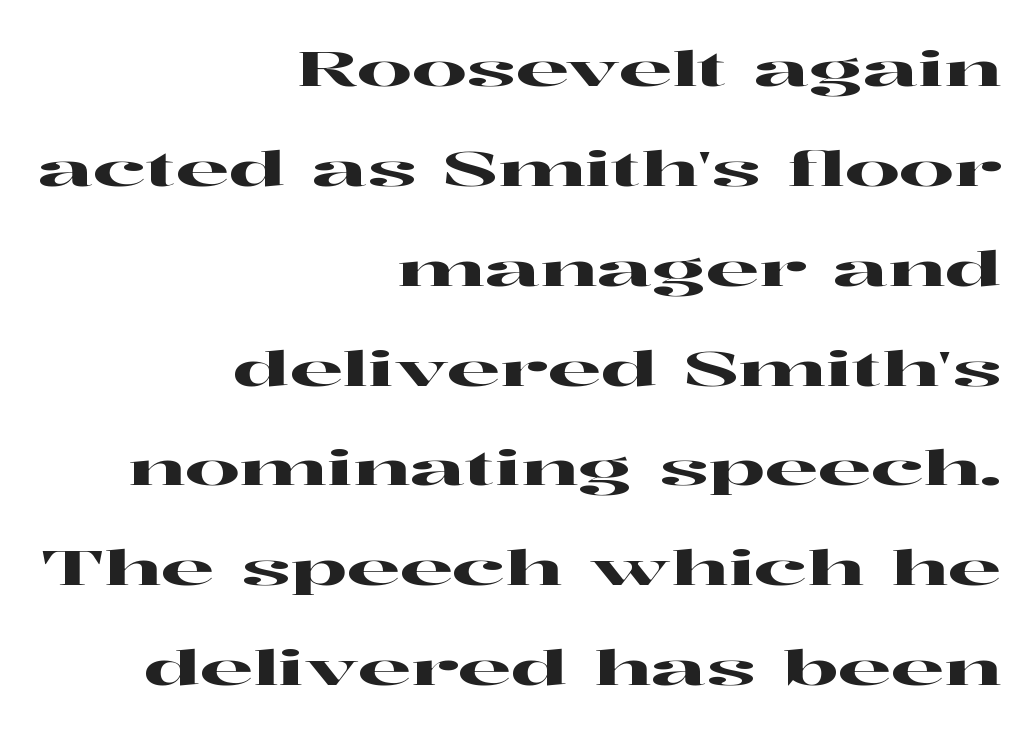
The image shows 48 px wide serif type, upright; set right-aligned, loose line spacing (2.08x), normal letter spacing, not underlined; high stroke contrast and a medium x-height.
